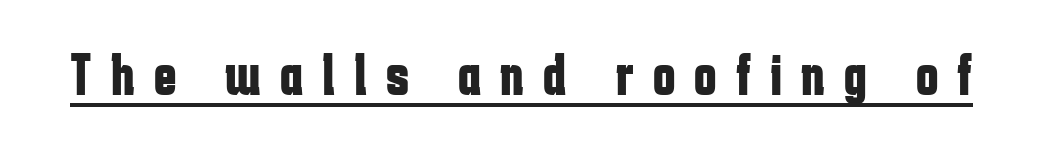
You can tell it's not italic because the verticals are truly vertical. Think of a printed novel: that variable character pitch is what you see here. Chunky letters — that's bold for sure. Notice how a bar underscores the lettering throughout. The rendering shows plain stroke endings on the letterforms — a sans-serif design.
